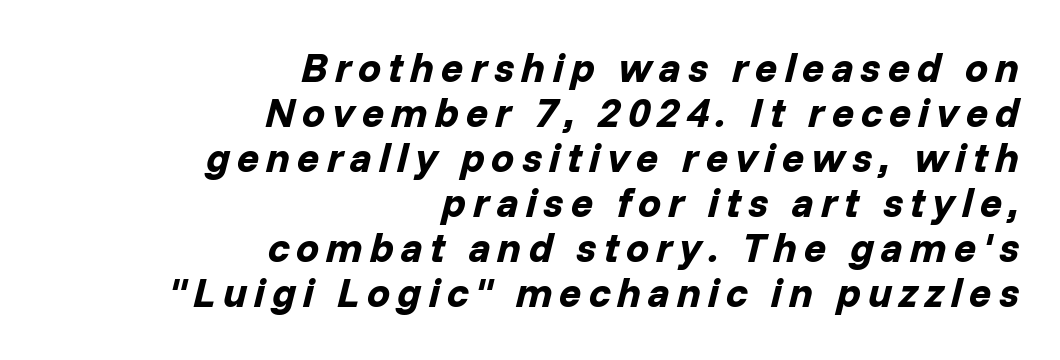
Casual observation: everything's shoved over to the right. These lines huddle together more closely than default settings would place them. The strokes are fattened all the way to bold. Proportional: the letters do not fall into vertical columns. Check the space under the baseline: it is left empty. There's an unmistakable incline to the writing here.
